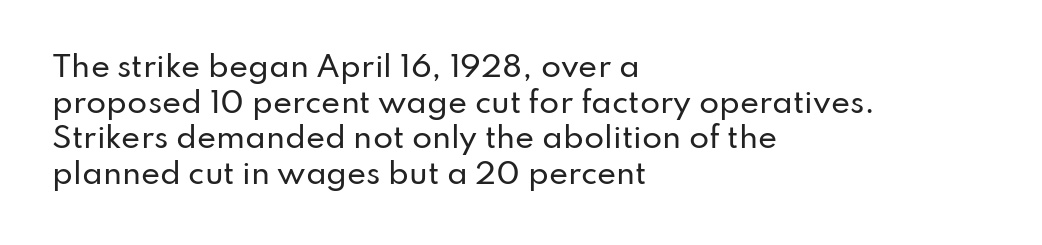
{"serif": "no", "italic": "no", "width": "normal", "stroke_contrast": "low", "x_height": "small", "monospaced": "no", "underline": "no", "align": "left", "line_spacing_ratio": 1.23, "letter_spacing": "normal", "letter_spacing_em": 0.0, "glyph_px": 29}
